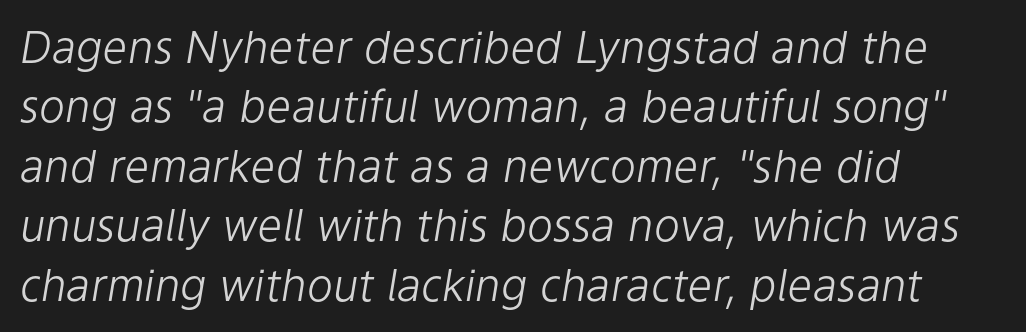
Character widths vary here, with narrow letters taking less room than wide ones. The setting favours the left margin, as ordinary paragraphs usually do. Honestly, there is no underline to notice here at all. The typeface has the unassuming heft of standard copy or less. Slant detected: the letters are inclined.
